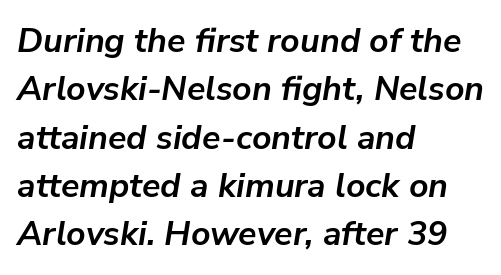
{"italic": "yes", "lean": "right", "slant_degrees": 9, "bold": "yes", "weight": "semibold", "width": "normal", "stroke_contrast": "low", "x_height": "medium", "monospaced": "no", "underline": "no", "align": "left", "line_spacing": "normal", "line_spacing_ratio": 1.42, "letter_spacing": "normal", "letter_spacing_em": 0.0, "glyph_px": 34}
